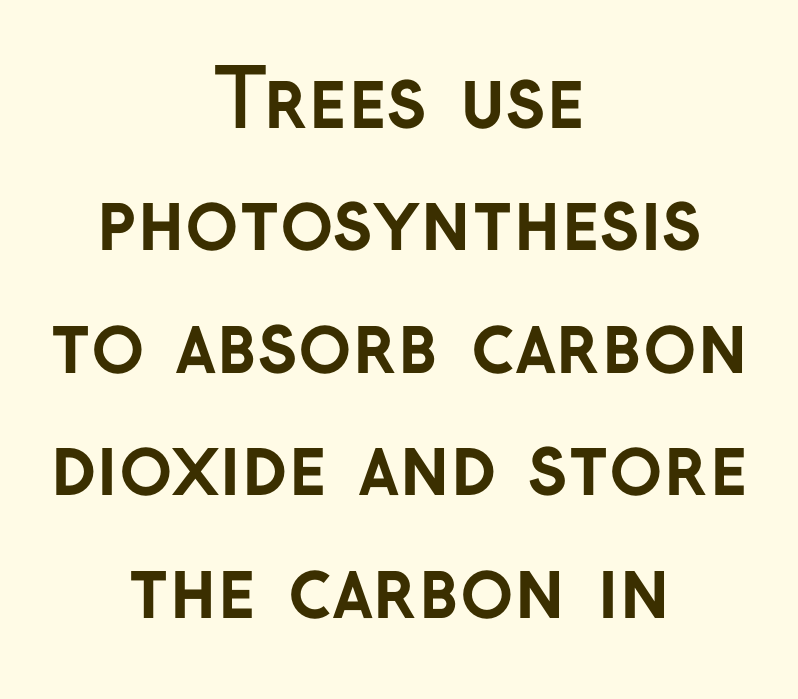
Leading: standard. Serifs: no, the terminals of the letterforms are clean. Anything drawn beneath the words? Only blank space. Unlike italic type, these characters show no tilt at all.
